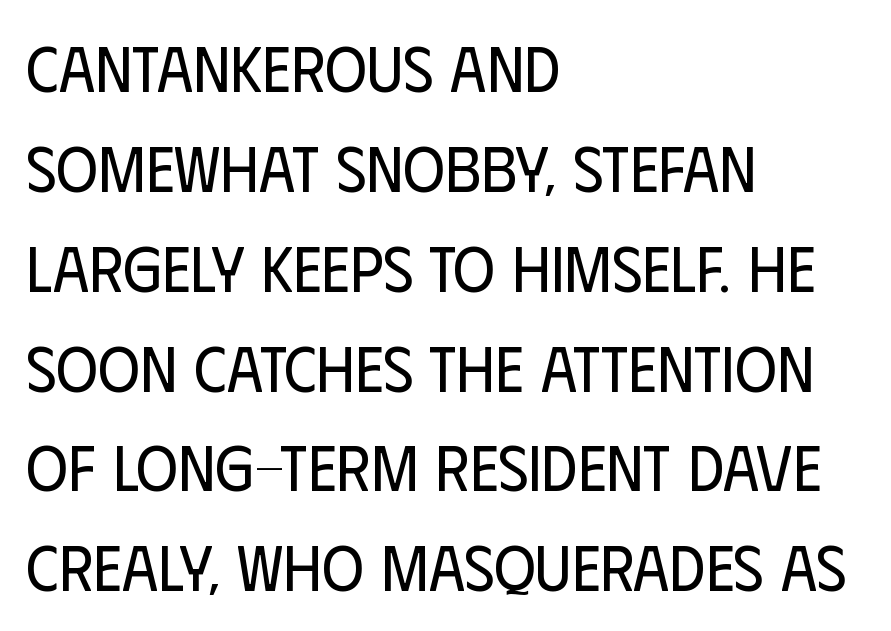
The image shows 64 px regular-weight, condensed sans-serif type, upright; set left-aligned, normal line spacing (1.56x), normal letter spacing, not underlined; low stroke contrast and a large x-height.
